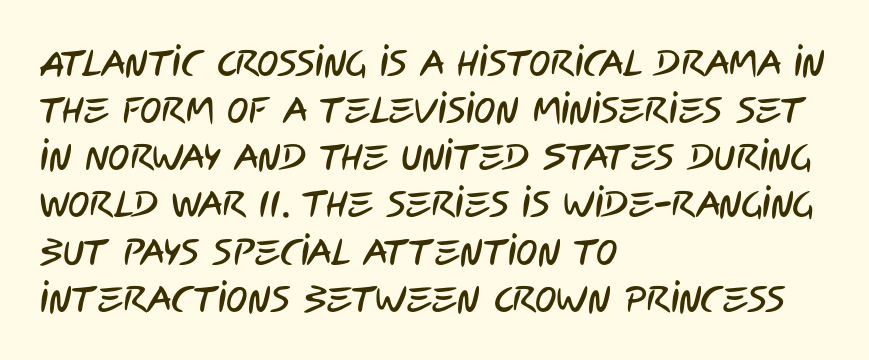
{"serif": "no", "width": "condensed", "stroke_contrast": "low", "x_height": "large", "monospaced": "no", "underline": "no", "align": "left", "line_spacing": "normal", "line_spacing_ratio": 1.31, "letter_spacing": "normal", "letter_spacing_em": 0.0, "glyph_px": 36}
